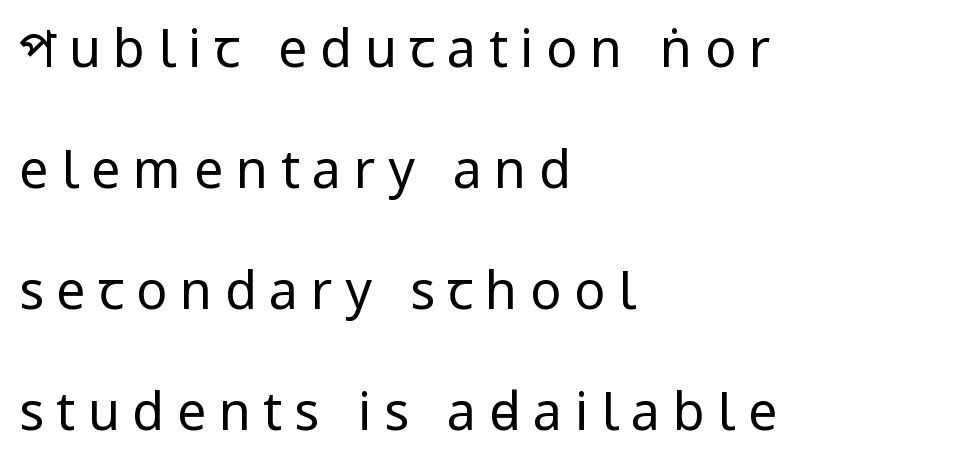
Q: Is the text bold? A: No.
Q: Is the text italic (slanted)? A: No, it is upright.
Q: Is the typeface a serif or a sans-serif typeface? A: Sans-serif.
Q: Is the text underlined? A: No.
Q: How is the paragraph aligned? A: Left-aligned.
Q: Is the spacing between letters normal or unusually wide? A: Unusually wide.
Q: Is the spacing between lines tight, normal or loose? A: Loose.
Q: Width (condensed, normal, or wide)? A: Condensed.
Q: Stroke contrast? A: Low.
Q: x-height? A: Large.
Q: Monospaced? A: No.
